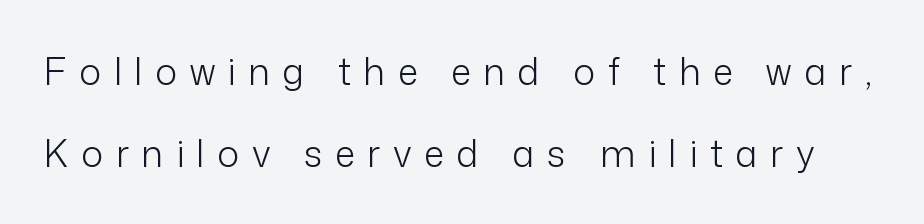
{"serif": "no", "italic": "no", "bold": "no", "weight": "light", "width": "normal", "stroke_contrast": "low", "x_height": "medium", "monospaced": "no", "underline": "no", "line_spacing": "loose", "line_spacing_ratio": 2.22, "letter_spacing": "wide", "letter_spacing_em": 0.34, "glyph_px": 37}
